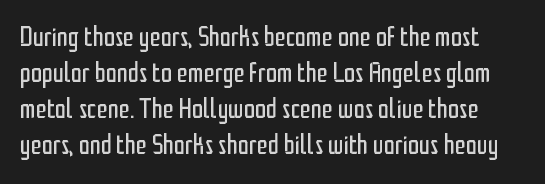
Q: Is the text bold? A: No.
Q: Is the text italic (slanted)? A: No, it is upright.
Q: Is the typeface a serif or a sans-serif typeface? A: Sans-serif.
Q: Is the text underlined? A: No.
Q: Is the spacing between letters normal or unusually wide? A: Normal.
Q: Is the spacing between lines tight, normal or loose? A: Normal.
Q: Width (condensed, normal, or wide)? A: Condensed.
Q: Stroke contrast? A: Low.
Q: x-height? A: Medium.
Q: Monospaced? A: No.
